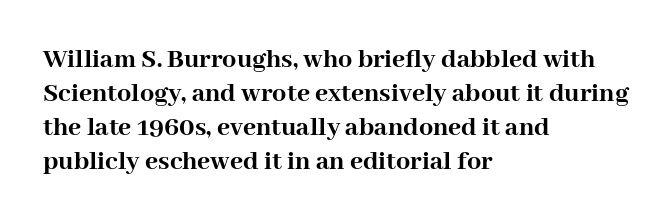
Q: Is the text bold? A: Yes.
Q: Is the text italic (slanted)? A: No, it is upright.
Q: Is the typeface a serif or a sans-serif typeface? A: Serif.
Q: Is the text underlined? A: No.
Q: How is the paragraph aligned? A: Left-aligned.
Q: Is the spacing between letters normal or unusually wide? A: Normal.
Q: Width (condensed, normal, or wide)? A: Normal.
Q: Stroke contrast? A: High.
Q: x-height? A: Medium.
Q: Monospaced? A: No.
